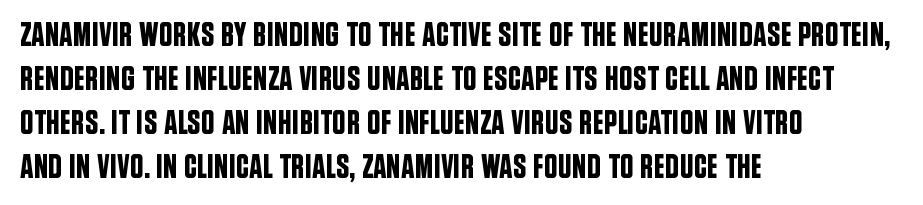
The letters stand straight up with perfectly vertical stems. The passage shown is typed in a proportional face where columns would drift. Bare-footed words on every line. Look at the tracking — it's just the regular setting, nothing added. Whoever set this chose a conventional vertical rhythm.
